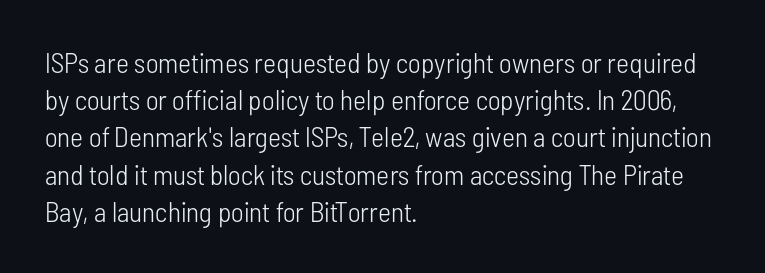
The lettering holds an erect, upright posture throughout. Default kerning and tracking; the words read as compact shapes. No word sits above an underline. Caption: face not bold, strokes unweighted. The leading is moderate, giving the passage an even texture.
